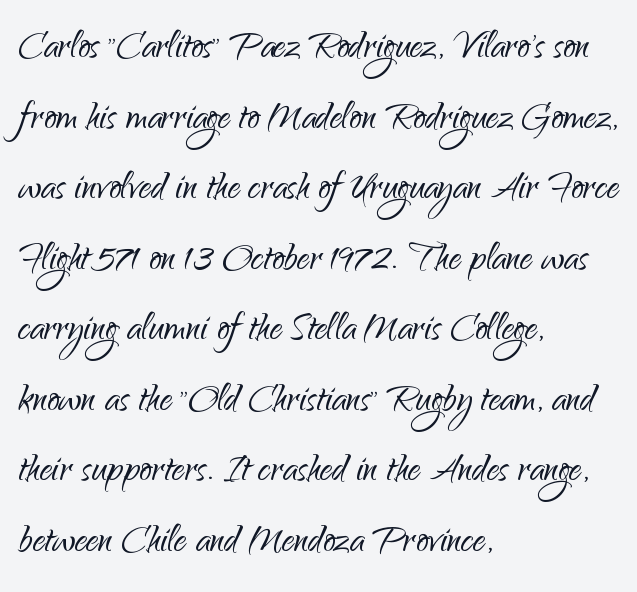
Q: Is the text bold? A: No.
Q: Is the text italic (slanted)? A: Yes.
Q: Is the typeface a serif or a sans-serif typeface? A: Sans-serif.
Q: Is the text underlined? A: No.
Q: How is the paragraph aligned? A: Left-aligned.
Q: Is the spacing between letters normal or unusually wide? A: Normal.
Q: Is the spacing between lines tight, normal or loose? A: Normal.
Q: Width (condensed, normal, or wide)? A: Normal.
Q: Stroke contrast? A: Low.
Q: x-height? A: Small.
Q: Monospaced? A: No.
